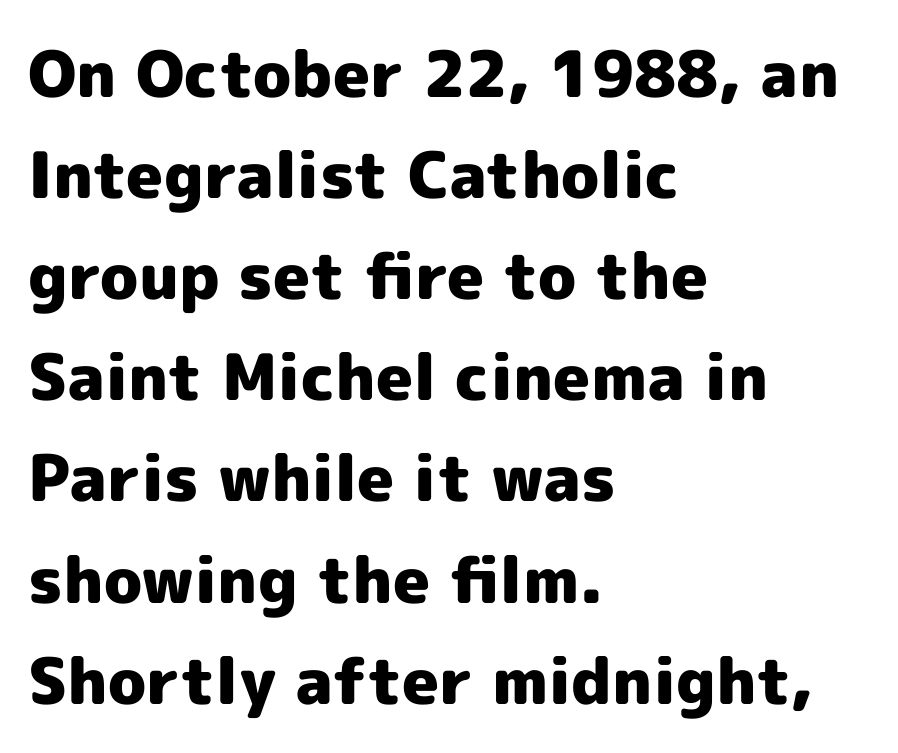
The image shows 64 px heavy sans-serif type, upright; set left-aligned, normal line spacing (1.58x), normal letter spacing, not underlined; a medium x-height.
